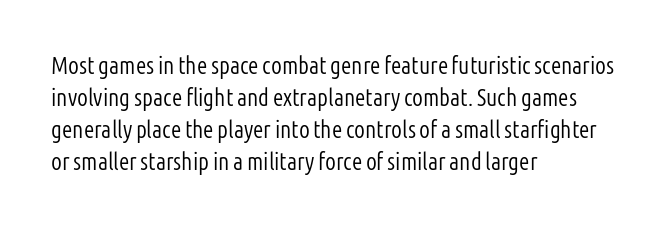
The image shows 24 px text type, upright; set left-aligned, normal line spacing (1.33x), normal letter spacing, not underlined.
